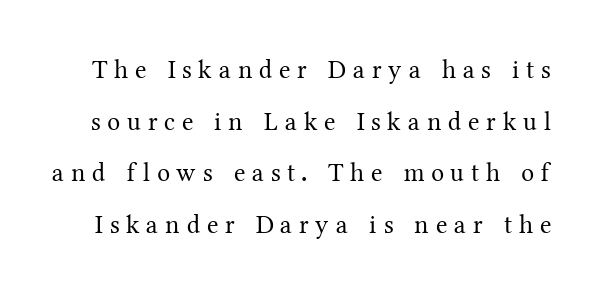
Q: Is the text bold? A: No.
Q: Is the text italic (slanted)? A: No, it is upright.
Q: Is the text underlined? A: No.
Q: Is the spacing between letters normal or unusually wide? A: Unusually wide.
Q: Is the spacing between lines tight, normal or loose? A: Loose.
